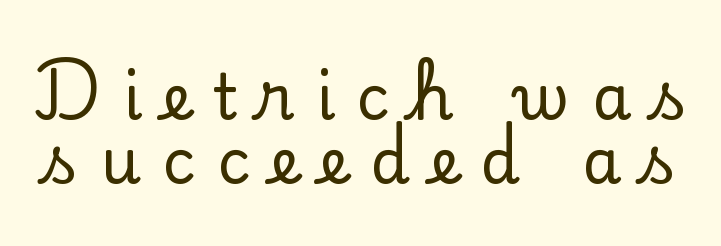
The image shows 63 px serif type, upright; set tight line spacing (1.02x), unusually wide letter spacing (+0.34 em), not underlined; low stroke contrast and a small x-height.
